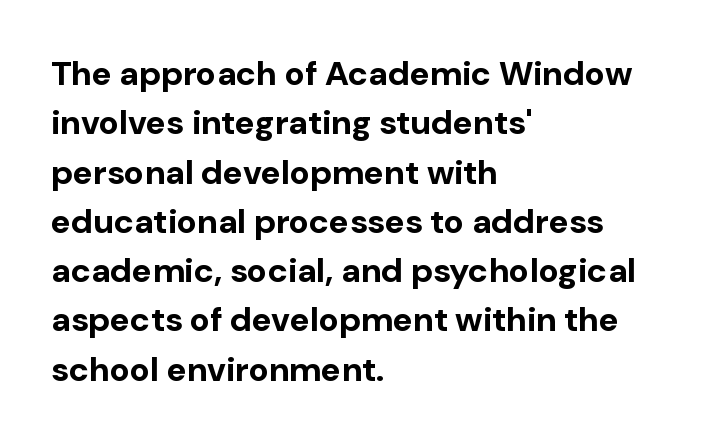
The image shows 34 px bold sans-serif type, upright; set left-aligned, normal line spacing (1.45x), normal letter spacing, not underlined; low stroke contrast and a medium x-height.
